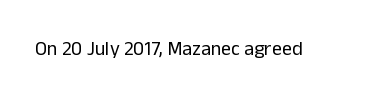
{"italic": "no", "bold": "no", "underline": "no", "letter_spacing": "normal", "letter_spacing_em": 0.0, "glyph_px": 20}
